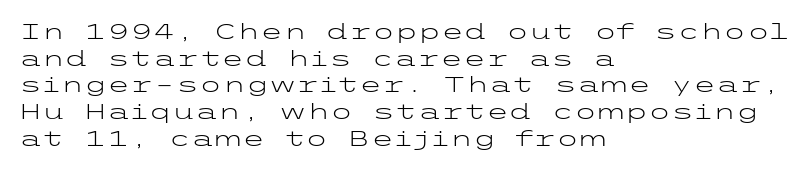
{"italic": "no", "bold": "no", "underline": "no", "align": "left", "line_spacing": "normal", "line_spacing_ratio": 1.27, "letter_spacing": "normal", "letter_spacing_em": 0.0, "glyph_px": 21}
